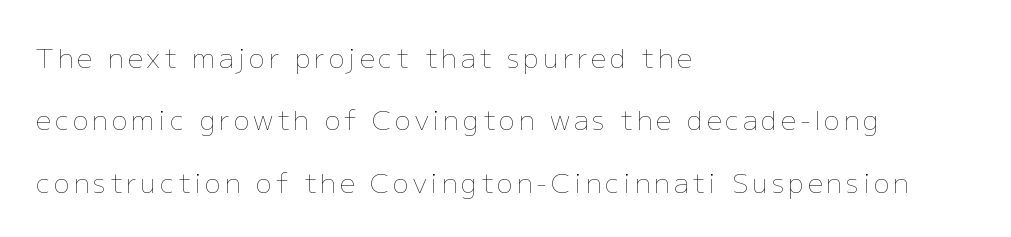
Q: Is the text bold? A: No.
Q: Is the text italic (slanted)? A: No, it is upright.
Q: Is the text underlined? A: No.
Q: How is the paragraph aligned? A: Left-aligned.
Q: Is the spacing between lines tight, normal or loose? A: Loose.
